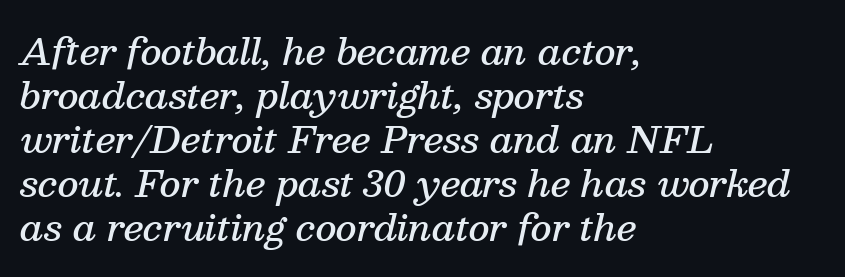
The image shows 36 px semibold serif type, italic (leaning right); set left-aligned, line spacing 1.22x, normal letter spacing, not underlined; medium stroke contrast and a medium x-height.
